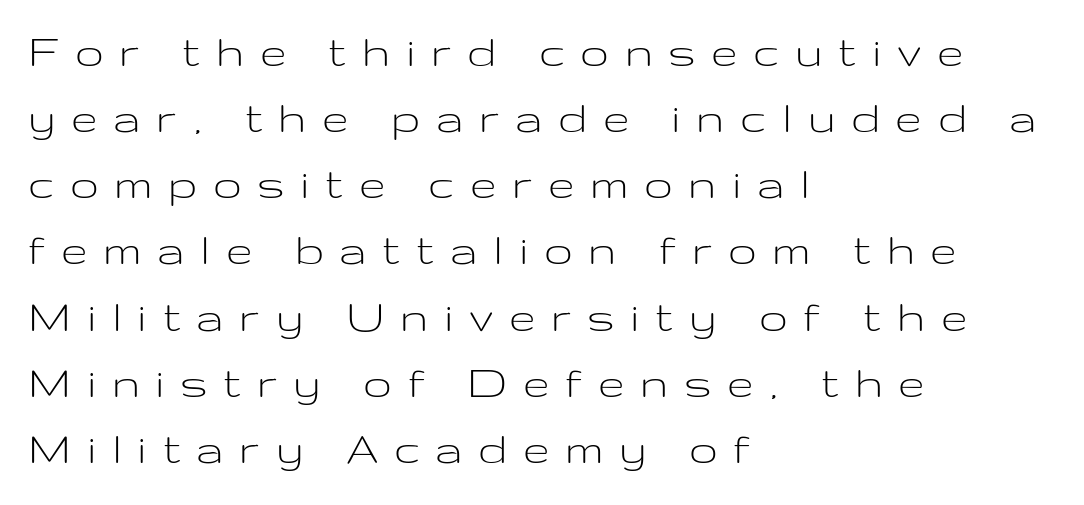
The image shows 49 px light, wide sans-serif type, upright; set left-aligned, normal line spacing (1.35x), unusually wide letter spacing (+0.36 em), not underlined; low stroke contrast and a medium x-height.
